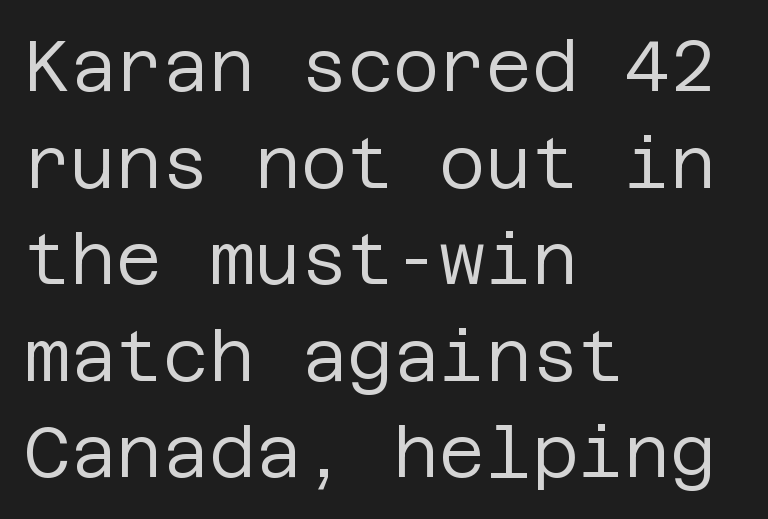
Q: Is the text bold? A: No.
Q: Is the text italic (slanted)? A: No, it is upright.
Q: Is the typeface a serif or a sans-serif typeface? A: Sans-serif.
Q: Is the text underlined? A: No.
Q: How is the paragraph aligned? A: Left-aligned.
Q: Is the spacing between letters normal or unusually wide? A: Normal.
Q: Is the spacing between lines tight, normal or loose? A: Normal.
Q: Width (condensed, normal, or wide)? A: Normal.
Q: Stroke contrast? A: Low.
Q: x-height? A: Large.
